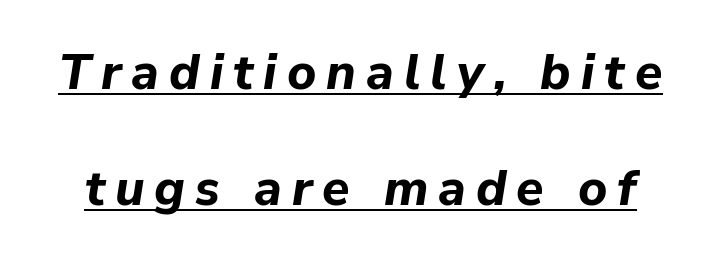
The line texture is sparse and dotted thanks to wide tracking. Vertically, the passage feels expansive, rows floating well apart. This sample uses an oblique cut, with every glyph tilted off the vertical. Each letter keeps its own natural width here, so spacing adapts to shape.
